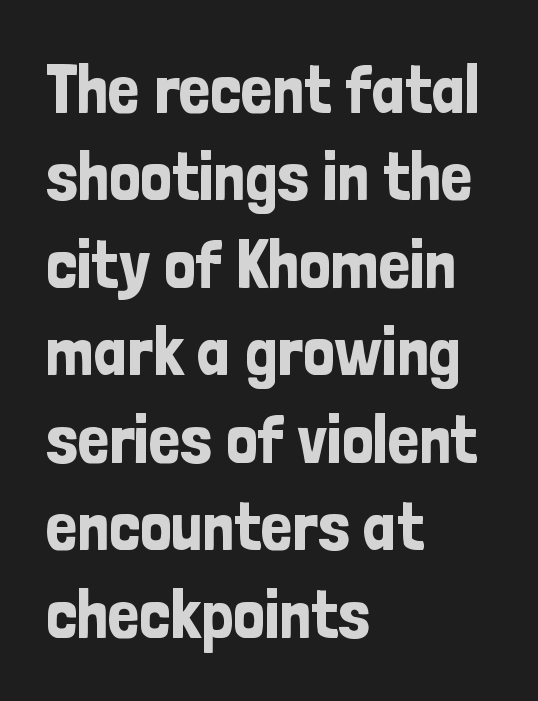
Q: Is the text italic (slanted)? A: No, it is upright.
Q: Is the typeface a serif or a sans-serif typeface? A: Sans-serif.
Q: Is the text underlined? A: No.
Q: How is the paragraph aligned? A: Left-aligned.
Q: Is the spacing between letters normal or unusually wide? A: Normal.
Q: Is the spacing between lines tight, normal or loose? A: Normal.
Q: Width (condensed, normal, or wide)? A: Condensed.
Q: Stroke contrast? A: Low.
Q: x-height? A: Medium.
Q: Monospaced? A: No.
